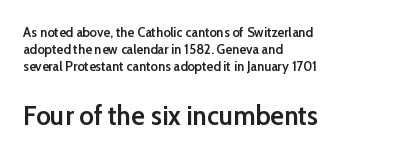
Q: Is the text bold? A: Semi-bold.
Q: Is the text italic (slanted)? A: No, it is upright.
Q: Is the typeface a serif or a sans-serif typeface? A: Sans-serif.
Q: Is the text underlined? A: No.
Q: How is the paragraph aligned? A: Left-aligned.
Q: Is the spacing between letters normal or unusually wide? A: Normal.
Q: Which block of text is set in a larger size, the first (top) or the second (bottom)? A: The second (bottom) one.
Q: Width (condensed, normal, or wide)? A: Normal.
Q: Stroke contrast? A: Low.
Q: x-height? A: Medium.
Q: Monospaced? A: No.
